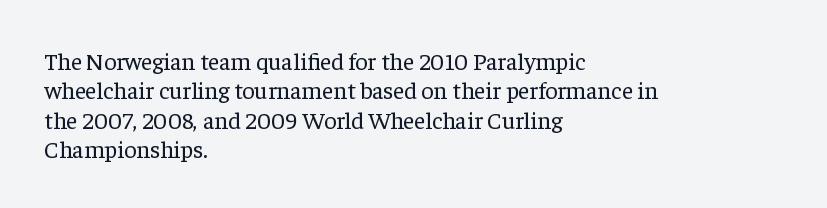
The image shows 24 px text type, upright; set left-aligned, line spacing 1.22x, normal letter spacing, not underlined.
